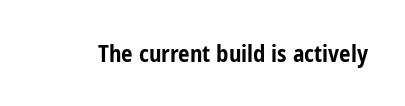
Notice how thick the strokes are: this is what a full bold looks like. In terms of letterspacing, this is plain default setting. The specimen omits any rule beneath the text block's lines. The lettering stays uniformly vertical, giving the passage a roman look.
